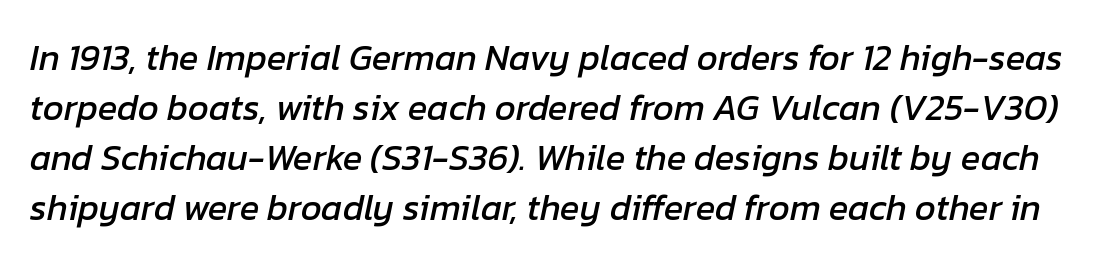
{"italic": "yes", "lean": "right", "slant_degrees": 12, "width": "normal", "stroke_contrast": "low", "x_height": "medium", "monospaced": "no", "underline": "no", "line_spacing": "normal", "line_spacing_ratio": 1.39, "letter_spacing": "normal", "letter_spacing_em": 0.0, "glyph_px": 36}
